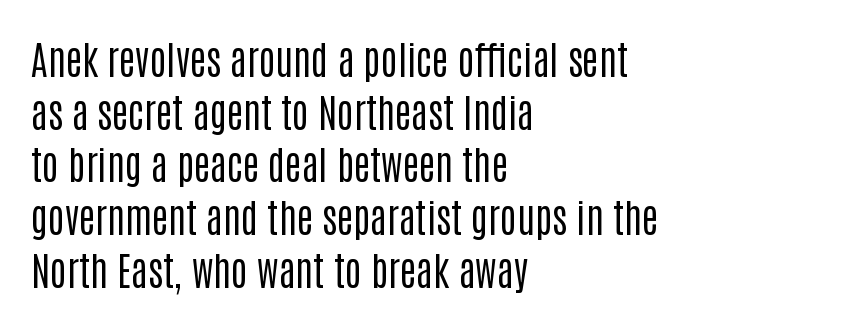
The image shows 39 px regular-weight, condensed sans-serif type, upright; set left-aligned, normal line spacing (1.35x), normal letter spacing, not underlined; low stroke contrast and a large x-height.
